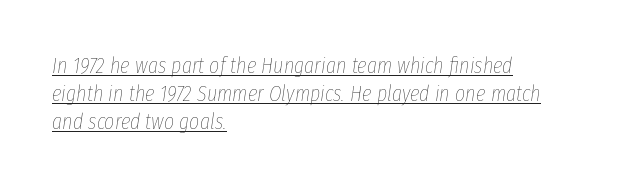
The image shows 22 px text type, italic (leaning right); set left-aligned, normal line spacing (1.28x), normal letter spacing, underlined.
